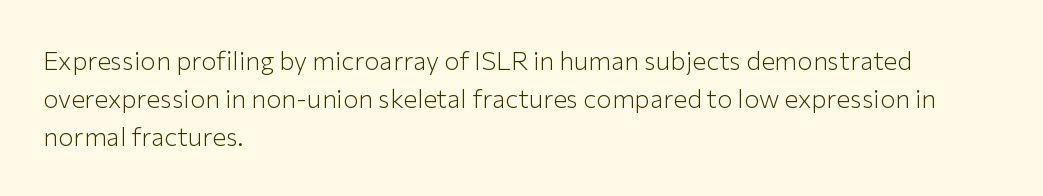
{"italic": "no", "bold": "no", "underline": "no", "align": "left", "line_spacing": "normal", "line_spacing_ratio": 1.47, "letter_spacing": "normal", "letter_spacing_em": 0.0, "glyph_px": 26}
